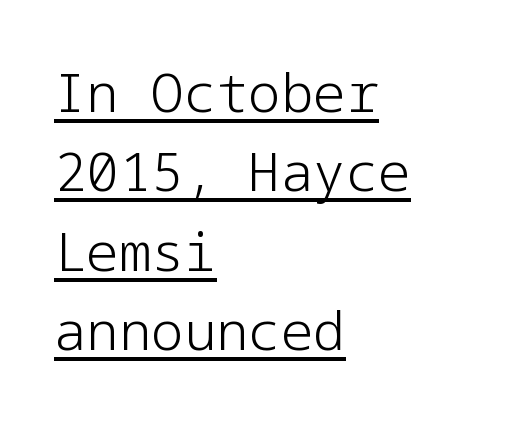
The rendered words wear a rule along their underside. Words appear dense and cohesive because spacing is normal. Type style note: lacks serifs. The letterforms sit at book weight or below. Every stem runs plumb, perpendicular to the baseline.
